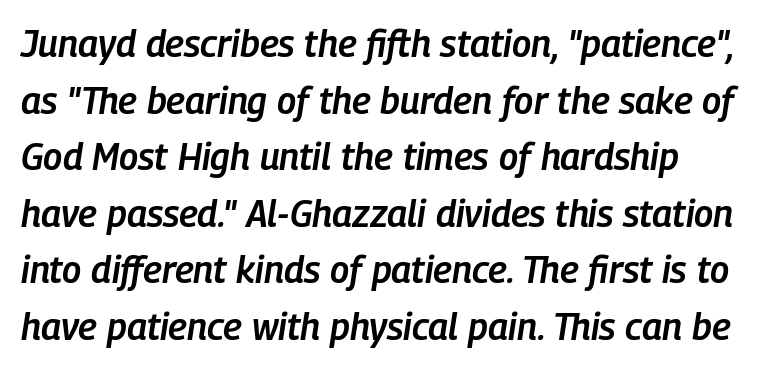
The passage shown is typed in a proportional face where columns would drift. Tracking here is standard; glyphs follow each other at the usual distance. These lines carry some extra weight — a demibold, not a full bold. Descenders are the only things crossing below the line.
